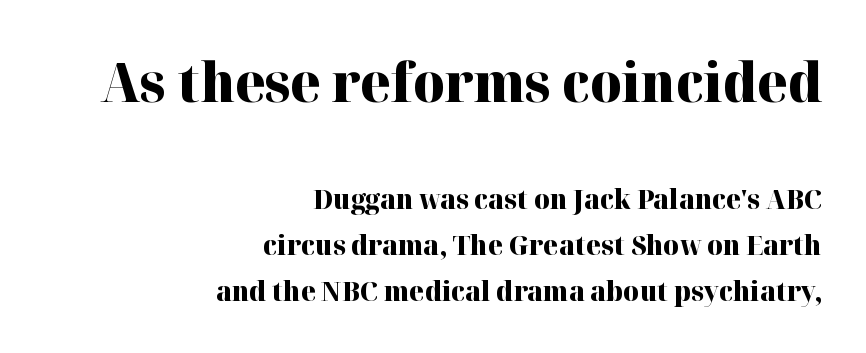
The image shows 54 px heavy serif type, upright; set right-aligned, line spacing 1.71x, normal letter spacing, not underlined; the first (top) block is 2.0x larger; high stroke contrast and a medium x-height.
